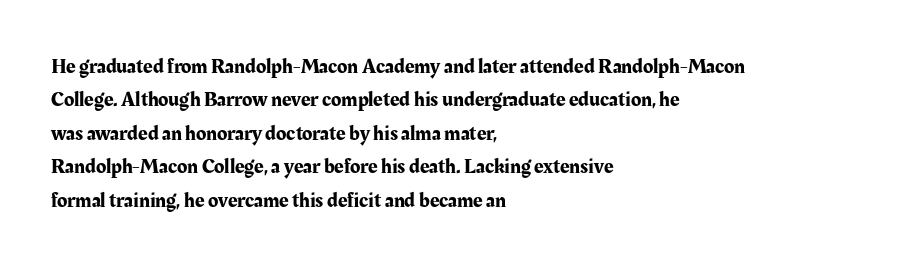
Nobody drew a line under any word here. A student would call this left alignment; a typographer would say flush left, rag right. Rendered with straight, roman letterforms. In terms of leading, this rendering sits right in the middle. Characters follow at the spacing the type designer built in.
